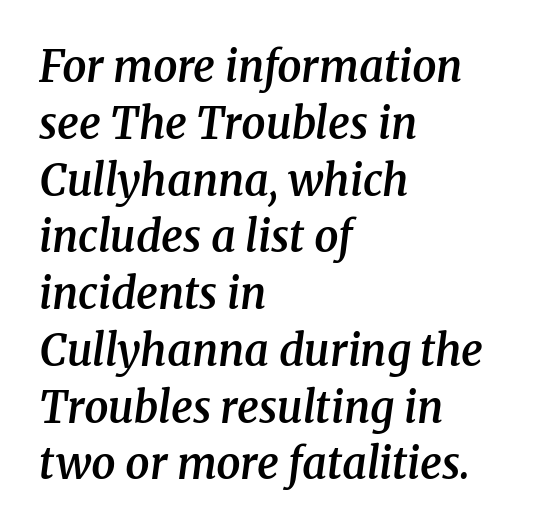
What weight is shown? A semibold, between regular and bold. Words appear dense and cohesive because spacing is normal. You could not count columns in this text — the font is proportionally spaced. Serif or sans? Serif — the stroke terminals have little feet.
